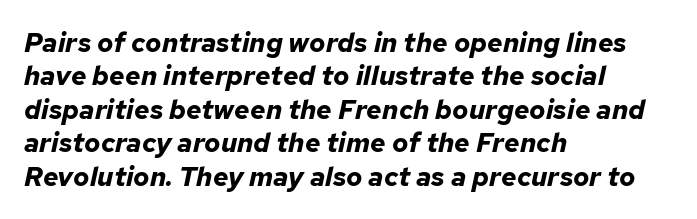
Between one letter and the next there's only the usual sliver of space. When letters slant like this, we call the style italic. The specimen omits any rule beneath the text block's lines. In terms of weight, the rendering is a true, heavy bold. A student would call this left alignment; a typographer would say flush left, rag right.
